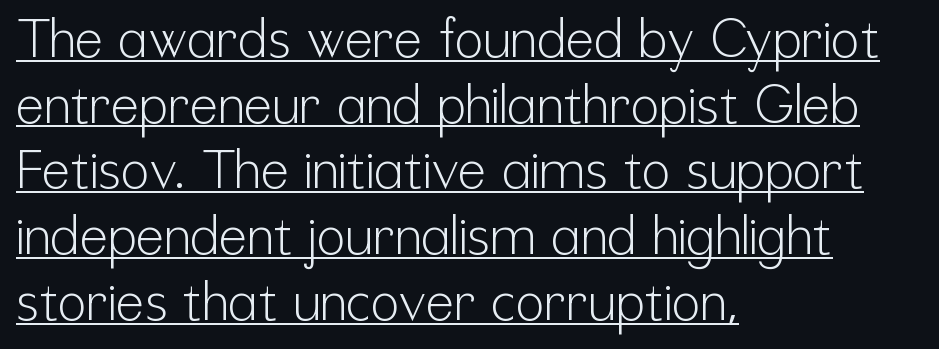
Observe the absence of serifs on each vertical stroke in this sample. Like a heading marked for emphasis, these lines bear an underscore. The passage shown has conventional tracking throughout. Casual observation: everything's shoved over to the left. The letters advance in unequal steps, a hallmark of proportional type. Unlike italic type, these characters show no tilt at all.
